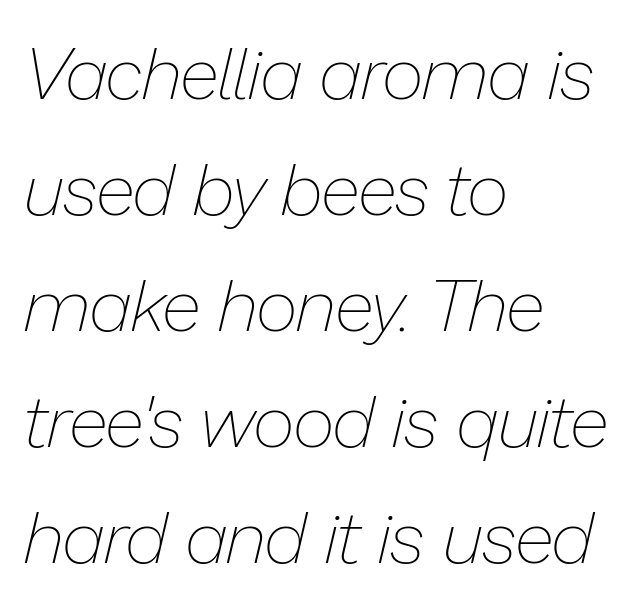
Q: Is the text bold? A: No.
Q: Is the text italic (slanted)? A: Yes, it leans right by about 13 degrees.
Q: Is the text underlined? A: No.
Q: How is the paragraph aligned? A: Left-aligned.
Q: Is the spacing between letters normal or unusually wide? A: Normal.
Q: Is the spacing between lines tight, normal or loose? A: Normal.
Q: Width (condensed, normal, or wide)? A: Normal.
Q: Stroke contrast? A: Low.
Q: x-height? A: Medium.
Q: Monospaced? A: No.
